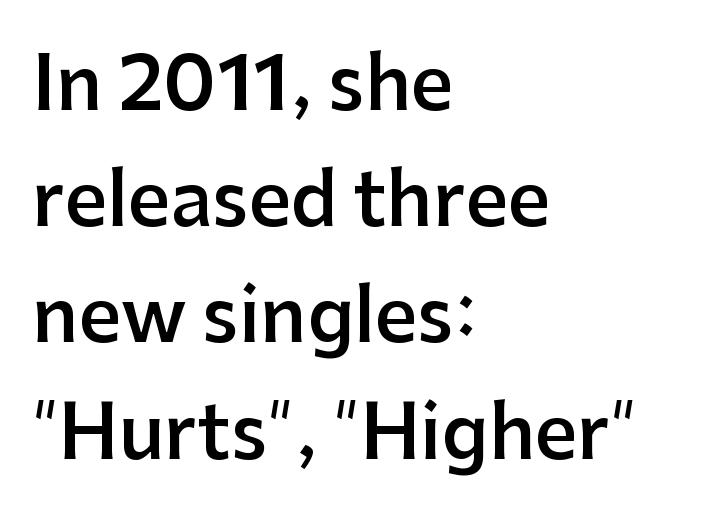
Do the characters align in a grid? No, the font is proportional. Glance below the letters and you will spot only blank space. The passage is arranged the way most books set body copy — flush left. Glyph-to-glyph distance matches everyday printed text. The typeface chosen for these lines omits serifs. Style check: upright.
